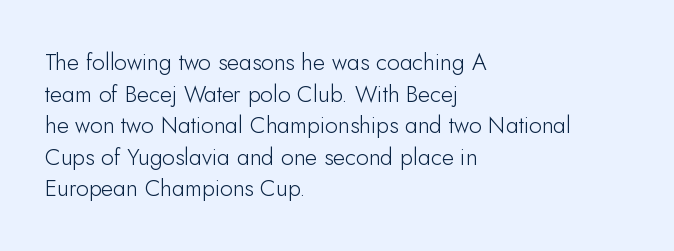
The strokes are not fattened; the text isn't bold. Beneath every word, the page is bare. Every row of glyphs begins at an identical x-position on the left. In terms of posture, this sample is upright.
